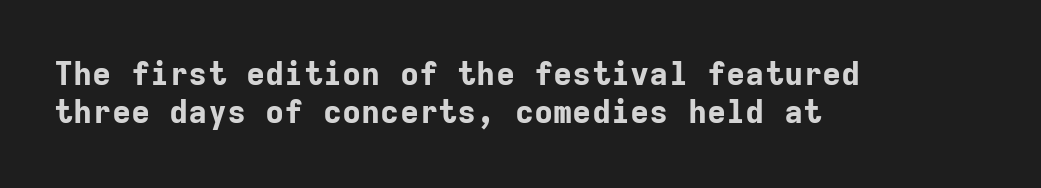
{"serif": "no", "italic": "no", "bold": "yes", "weight": "bold", "width": "normal", "stroke_contrast": "low", "x_height": "medium", "monospaced": "yes", "underline": "no", "align": "left", "line_spacing_ratio": 1.2, "letter_spacing": "normal", "letter_spacing_em": 0.0, "glyph_px": 32}
